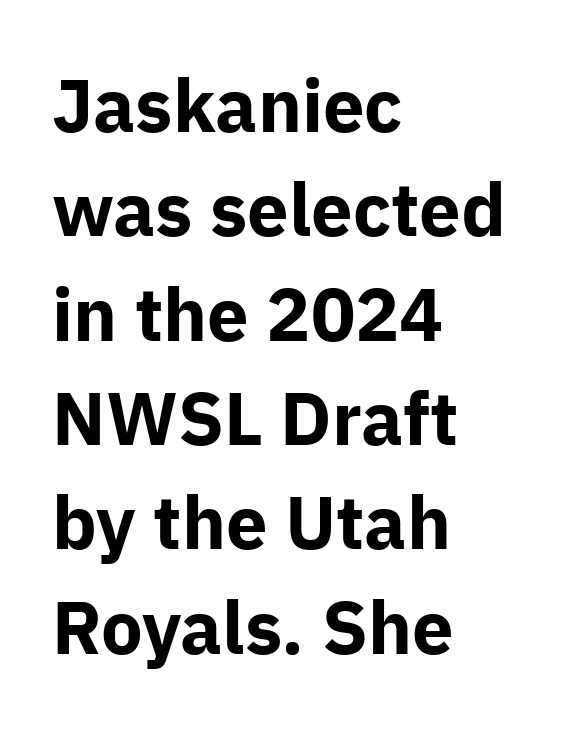
Q: Is the text bold? A: Yes.
Q: Is the text italic (slanted)? A: No, it is upright.
Q: Is the typeface a serif or a sans-serif typeface? A: Sans-serif.
Q: Is the text underlined? A: No.
Q: How is the paragraph aligned? A: Left-aligned.
Q: Is the spacing between letters normal or unusually wide? A: Normal.
Q: Is the spacing between lines tight, normal or loose? A: Normal.
Q: Width (condensed, normal, or wide)? A: Normal.
Q: Stroke contrast? A: Low.
Q: x-height? A: Medium.
Q: Monospaced? A: No.
